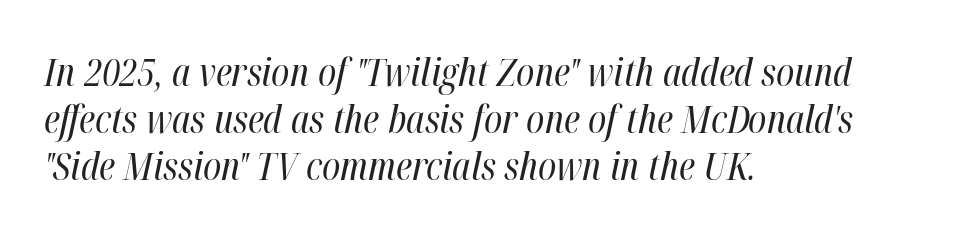
Think of a printed novel: that variable character pitch is what you see here. The strokes carry an ordinary text weight at most. The line texture is even and compact thanks to regular tracking. Clear beneath every line of the passage.
